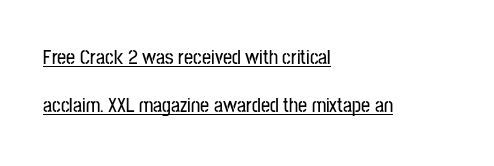
{"italic": "no", "underline": "yes", "align": "left", "line_spacing": "loose", "line_spacing_ratio": 2.41, "letter_spacing": "normal", "letter_spacing_em": 0.0, "glyph_px": 20}
